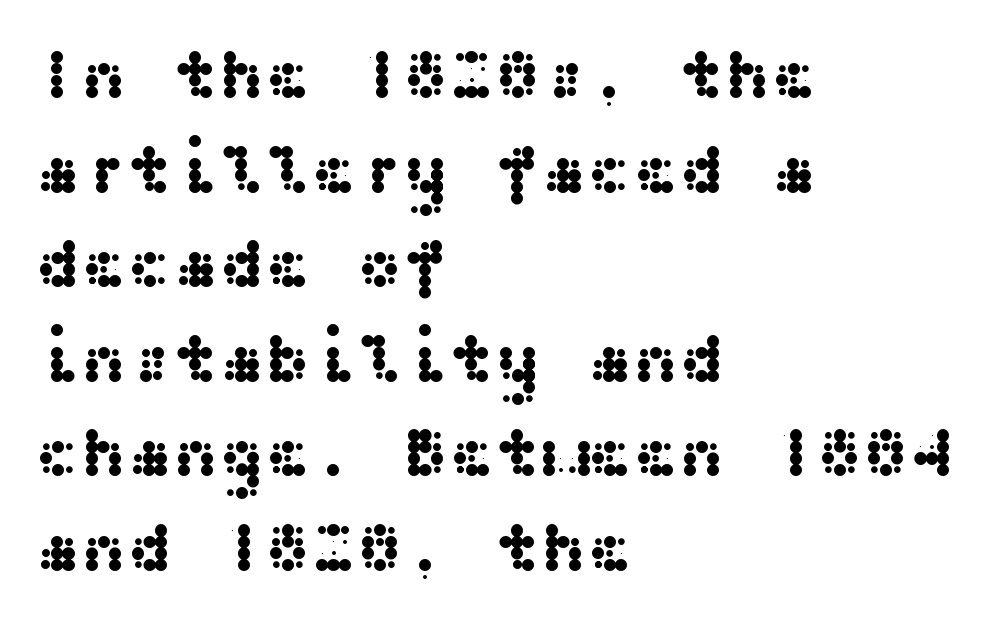
{"serif": "no", "italic": "no", "width": "wide", "stroke_contrast": "medium", "x_height": "medium", "underline": "no", "align": "left", "line_spacing": "normal", "line_spacing_ratio": 1.37, "letter_spacing": "normal", "letter_spacing_em": 0.0, "glyph_px": 69}
